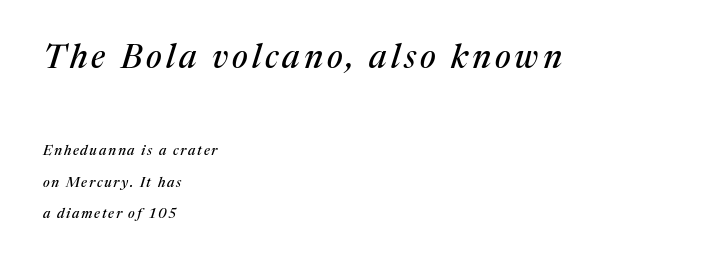
{"serif": "yes", "italic": "yes", "lean": "right", "slant_degrees": 17, "width": "normal", "stroke_contrast": "medium", "x_height": "medium", "monospaced": "no", "underline": "no", "align": "left", "line_spacing": "loose", "line_spacing_ratio": 2.26, "larger_block": "first", "size_ratio": 2.36, "glyph_px": 33}
